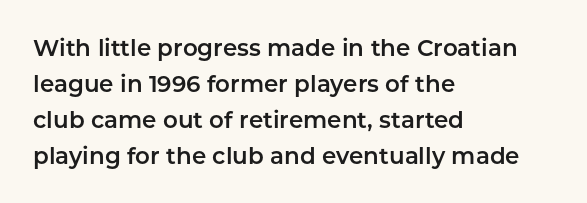
Q: Is the text italic (slanted)? A: No, it is upright.
Q: Is the text underlined? A: No.
Q: How is the paragraph aligned? A: Left-aligned.
Q: Is the spacing between letters normal or unusually wide? A: Normal.
Q: Is the spacing between lines tight, normal or loose? A: Normal.
